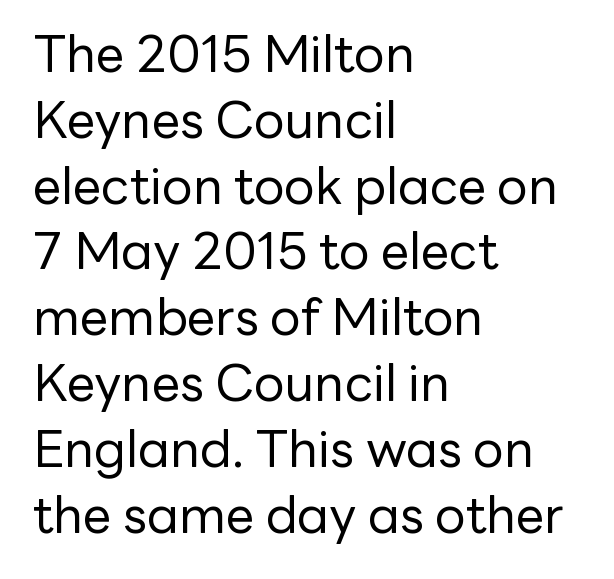
Q: Is the text bold? A: No.
Q: Is the text italic (slanted)? A: No, it is upright.
Q: Is the typeface a serif or a sans-serif typeface? A: Sans-serif.
Q: Is the text underlined? A: No.
Q: How is the paragraph aligned? A: Left-aligned.
Q: Is the spacing between letters normal or unusually wide? A: Normal.
Q: Is the spacing between lines tight, normal or loose? A: Normal.
Q: Width (condensed, normal, or wide)? A: Normal.
Q: Stroke contrast? A: Low.
Q: x-height? A: Medium.
Q: Monospaced? A: No.
